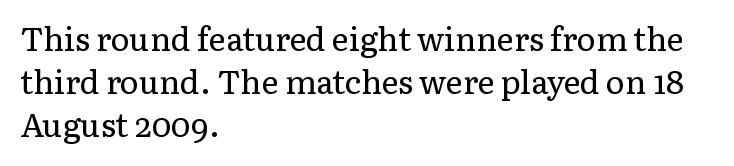
{"serif": "yes", "italic": "no", "bold": "no", "weight": "regular", "width": "normal", "stroke_contrast": "low", "x_height": "medium", "monospaced": "no", "underline": "no", "align": "left", "line_spacing": "normal", "line_spacing_ratio": 1.35, "letter_spacing": "normal", "letter_spacing_em": 0.0, "glyph_px": 32}
